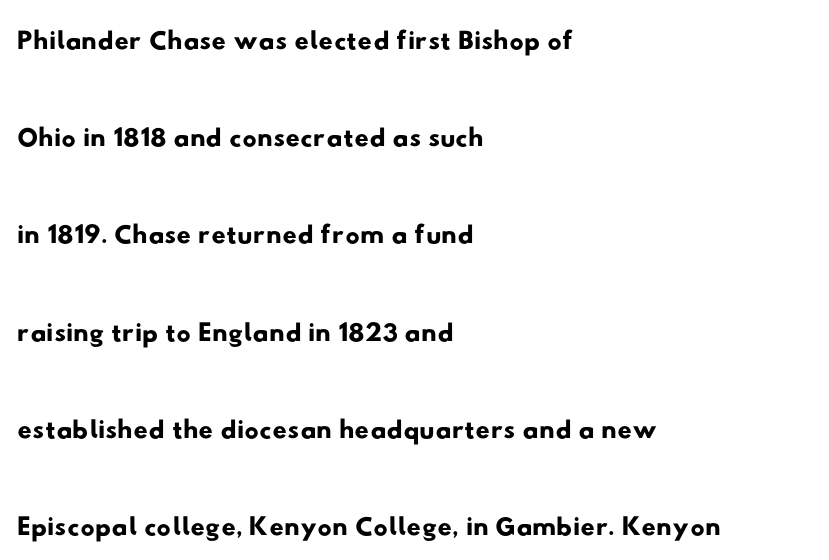
The image shows 40 px wide sans-serif type; set left-aligned, loose line spacing (2.43x), normal letter spacing, not underlined; low stroke contrast and a small x-height.
